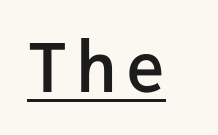
Q: Is the text bold? A: Semi-bold.
Q: Is the text italic (slanted)? A: No, it is upright.
Q: Is the typeface a serif or a sans-serif typeface? A: Sans-serif.
Q: Is the text underlined? A: Yes.
Q: Width (condensed, normal, or wide)? A: Normal.
Q: Stroke contrast? A: Low.
Q: x-height? A: Medium.
Q: Monospaced? A: Yes.
